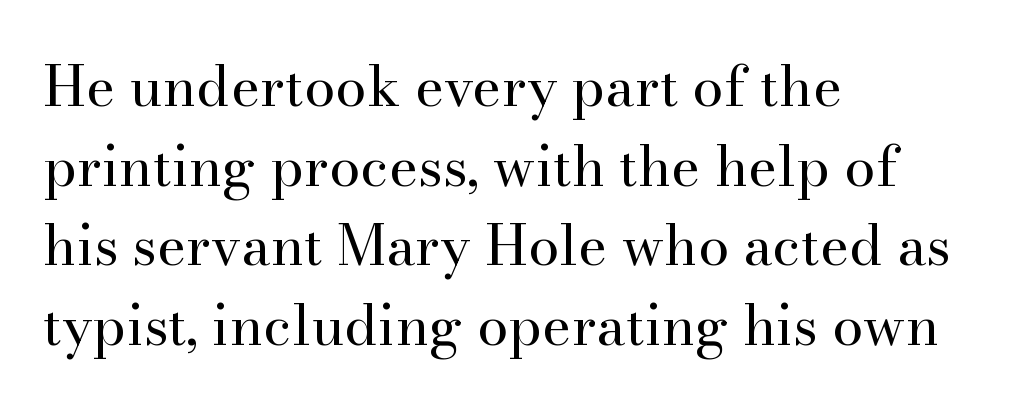
{"serif": "yes", "italic": "no", "bold": "no", "weight": "regular", "width": "normal", "stroke_contrast": "high", "x_height": "small", "monospaced": "no", "underline": "no", "align": "left", "line_spacing": "normal", "line_spacing_ratio": 1.42, "letter_spacing": "normal", "letter_spacing_em": 0.0, "glyph_px": 56}
